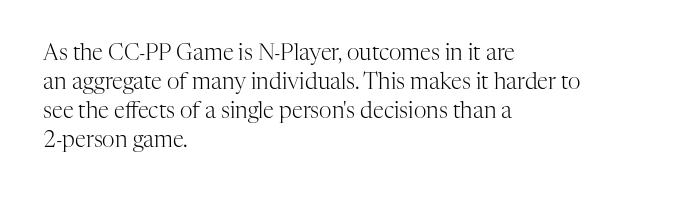
Tall strokes in this sample are plumb rather than angled. The passage shown has conventional tracking throughout. Every row of glyphs begins at an identical x-position on the left. A normal amount of white space separates one row of letters from the next. Type without underlining.
